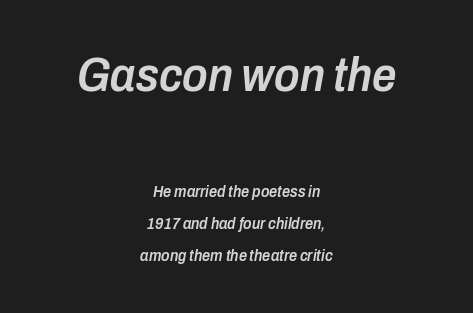
The image shows 48 px semibold, condensed type, italic (leaning right); set centered, loose line spacing (1.99x), normal letter spacing, not underlined; the first (top) block is 3.0x larger; low stroke contrast and a medium x-height.
